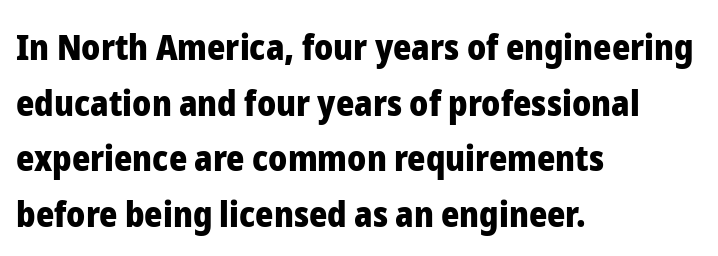
{"serif": "no", "italic": "no", "bold": "yes", "weight": "heavy", "width": "normal", "stroke_contrast": "low", "x_height": "medium", "monospaced": "no", "underline": "no", "align": "left", "line_spacing": "normal", "line_spacing_ratio": 1.59, "letter_spacing": "normal", "letter_spacing_em": 0.0, "glyph_px": 35}
